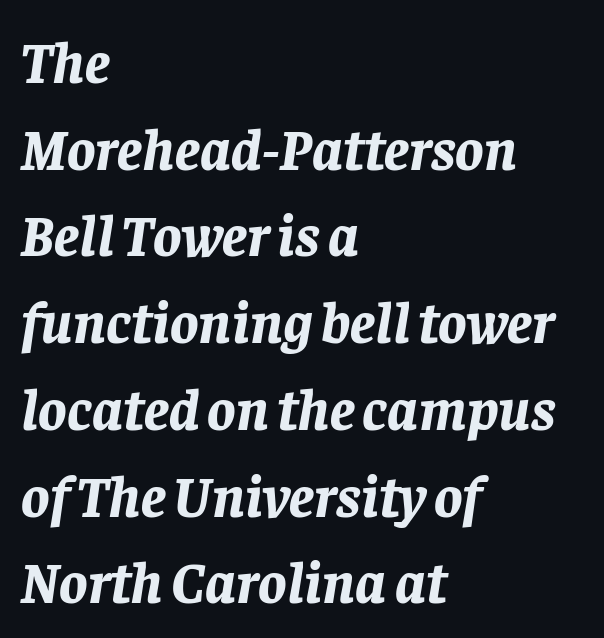
{"italic": "yes", "lean": "right", "slant_degrees": 8, "bold": "yes", "weight": "bold", "width": "normal", "stroke_contrast": "low", "x_height": "large", "monospaced": "no", "underline": "no", "align": "left", "line_spacing": "normal", "line_spacing_ratio": 1.47, "letter_spacing": "normal", "letter_spacing_em": 0.0, "glyph_px": 59}
